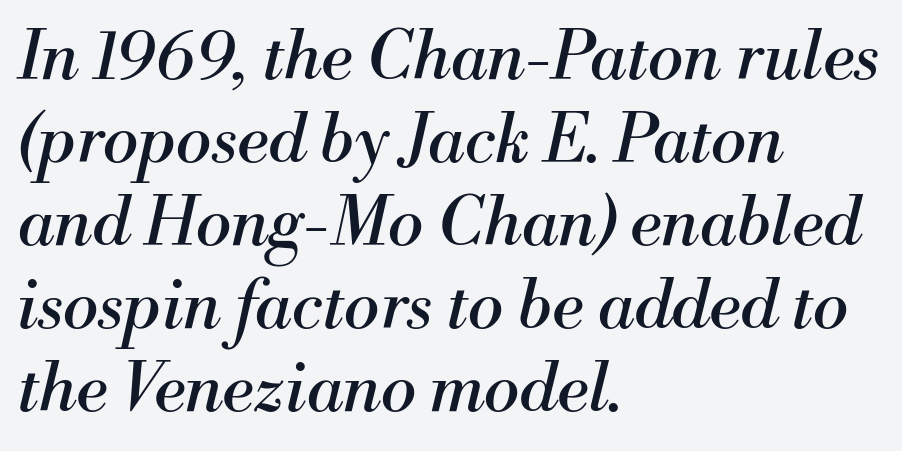
The image shows 67 px regular-weight serif type, italic (leaning right); set left-aligned, line spacing 1.24x, normal letter spacing, not underlined; medium stroke contrast and a small x-height.
